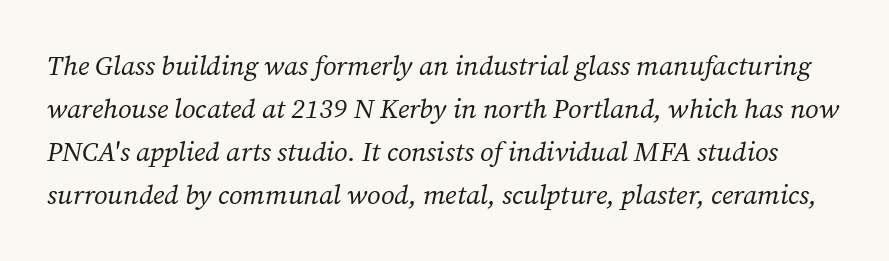
The image shows 27 px text type, italic (leaning right); set normal line spacing (1.59x), normal letter spacing, not underlined.
